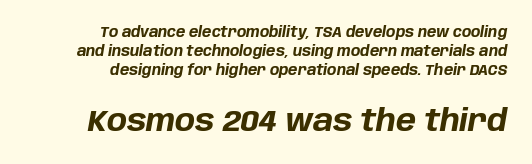
The text block is weighted toward the right margin, trailing off unevenly leftward. Look at the stroke-to-counter ratio: heavy, a bold. The tracking reads as untouched default to a designer's eye. Rows of type keep a routine distance in the vertical direction.
